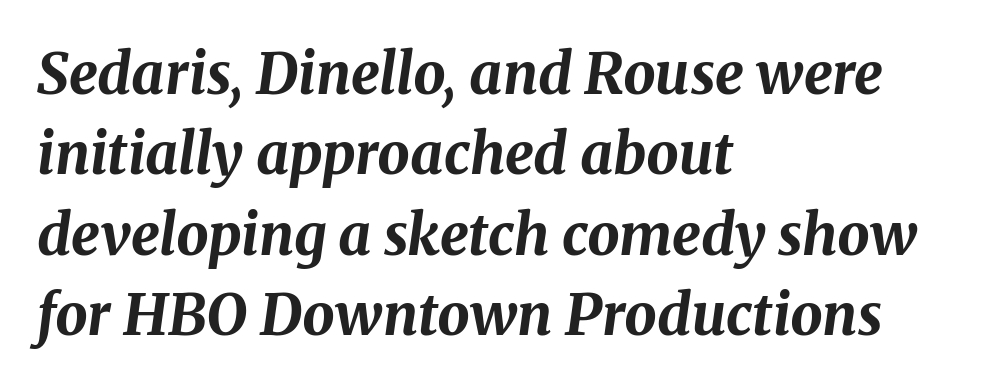
{"italic": "yes", "lean": "right", "slant_degrees": 8, "bold": "yes", "weight": "bold", "width": "normal", "stroke_contrast": "medium", "x_height": "medium", "monospaced": "no", "underline": "no", "align": "left", "line_spacing": "normal", "line_spacing_ratio": 1.41, "letter_spacing": "normal", "letter_spacing_em": 0.0, "glyph_px": 57}
